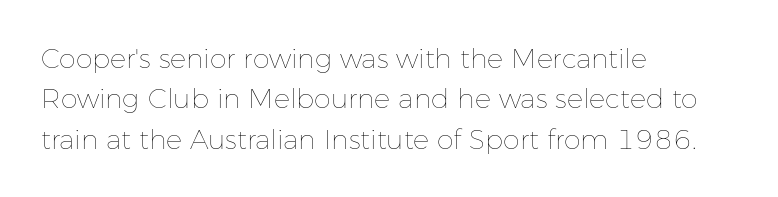
The passage shown stacks its lines at a standard gap. Students, note that the glyphs here touch the page at normal intervals. This reads as an unemphasized weight, regular at the heaviest. Typeset ragged right — the left edge is the straight one. No italicization has been applied; the sample stays upright.
